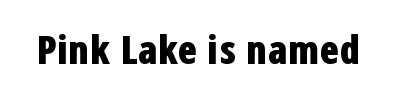
{"serif": "no", "italic": "no", "bold": "yes", "weight": "bold", "width": "condensed", "stroke_contrast": "low", "x_height": "medium", "monospaced": "no", "underline": "no", "letter_spacing": "normal", "letter_spacing_em": 0.0, "glyph_px": 40}
